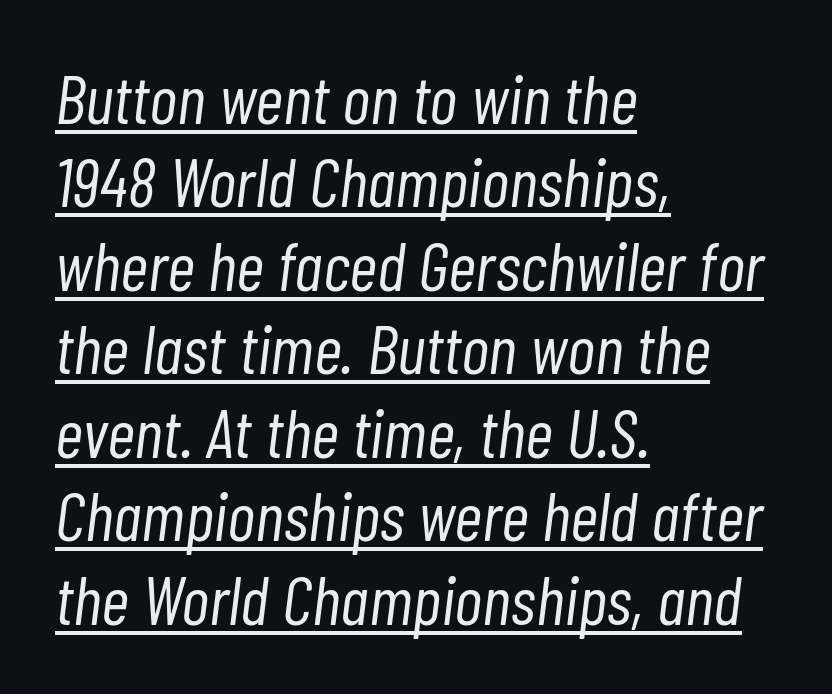
The image shows 69 px light, condensed type, italic (leaning right); set left-aligned, line spacing 1.21x, normal letter spacing, underlined; low stroke contrast and a medium x-height.
